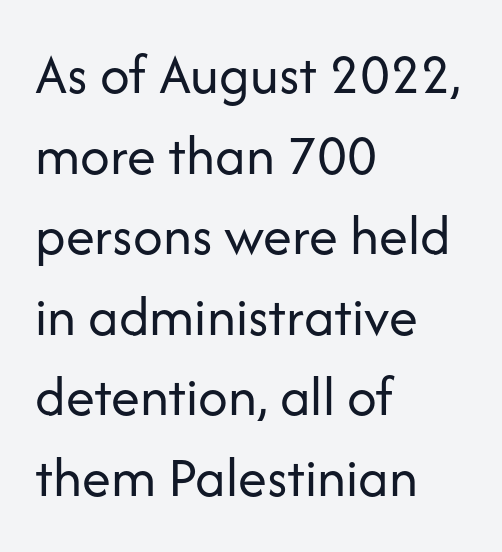
The letters stand upright; this is a roman face. Compared with a typical body face, this is equally light or lighter still. These lines keep a tight, regular rhythm from letter to letter. This block has exactly the height ordinary leading produces. You could not count columns in this text — the font is proportionally spaced. The area under the type is left untouched.
